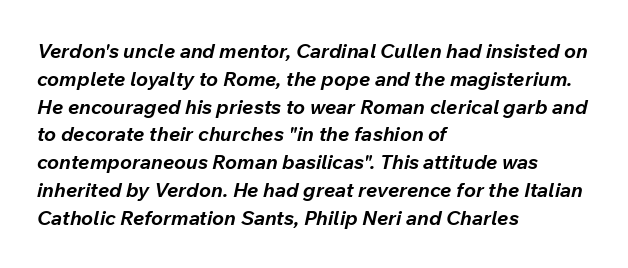
Q: Is the text bold? A: Yes.
Q: Is the text italic (slanted)? A: Yes, it leans right by about 12 degrees.
Q: Is the text underlined? A: No.
Q: How is the paragraph aligned? A: Left-aligned.
Q: Is the spacing between letters normal or unusually wide? A: Normal.
Q: Is the spacing between lines tight, normal or loose? A: Normal.
